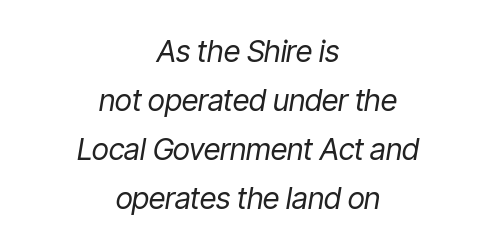
Think standard paragraph weight, or any step lighter than that. Decoration check: the copy has no underline. Does the leading feel generous? No, just average. Character widths vary here, with narrow letters taking less room than wide ones. An italicized treatment has been applied to the whole sample.
